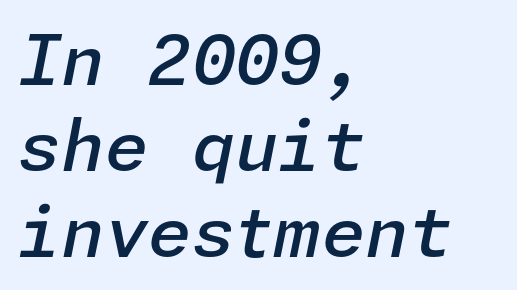
{"italic": "yes", "lean": "right", "slant_degrees": 11, "bold": "semi", "weight": "semibold", "width": "normal", "stroke_contrast": "low", "x_height": "medium", "underline": "no", "align": "left", "line_spacing_ratio": 1.23, "letter_spacing": "normal", "letter_spacing_em": 0.0, "glyph_px": 70}
